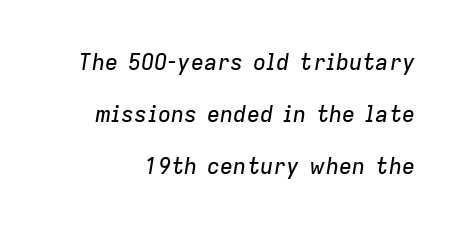
Q: Is the text italic (slanted)? A: Yes, it leans right by about 9 degrees.
Q: Is the text underlined? A: No.
Q: Is the spacing between letters normal or unusually wide? A: Normal.
Q: Is the spacing between lines tight, normal or loose? A: Loose.
